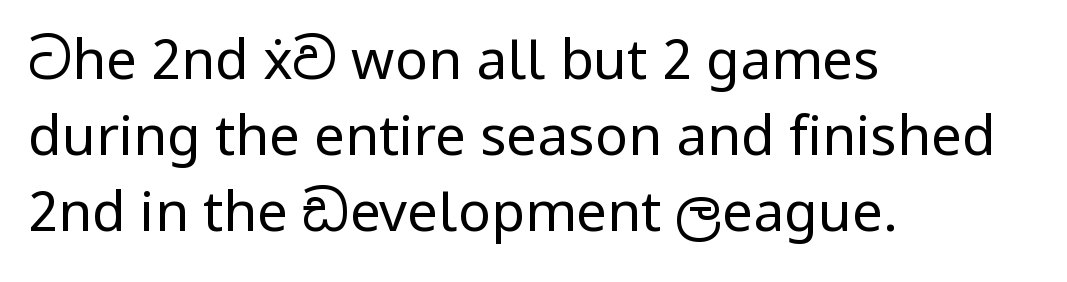
{"serif": "no", "italic": "no", "bold": "no", "weight": "regular", "width": "normal", "stroke_contrast": "low", "x_height": "medium", "monospaced": "no", "underline": "no", "align": "left", "line_spacing": "normal", "line_spacing_ratio": 1.38, "letter_spacing": "normal", "letter_spacing_em": 0.0, "glyph_px": 55}
